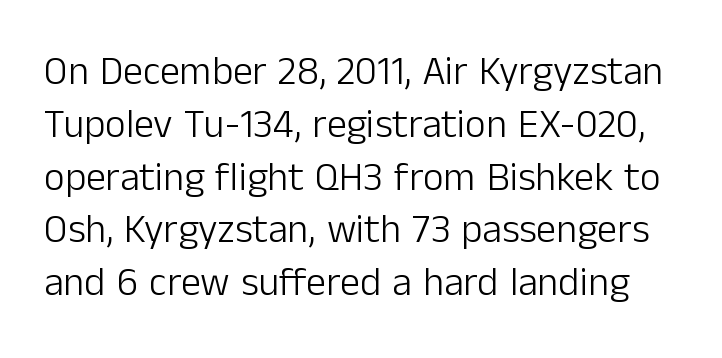
The image shows 40 px light sans-serif type, upright; set normal line spacing (1.32x), normal letter spacing, not underlined; low stroke contrast and a medium x-height.
